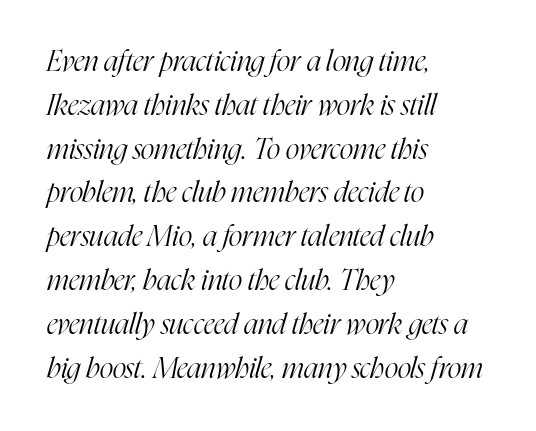
The image shows 29 px light, condensed serif type, italic (leaning right); set left-aligned, normal line spacing (1.51x), normal letter spacing, not underlined; high stroke contrast and a medium x-height.
